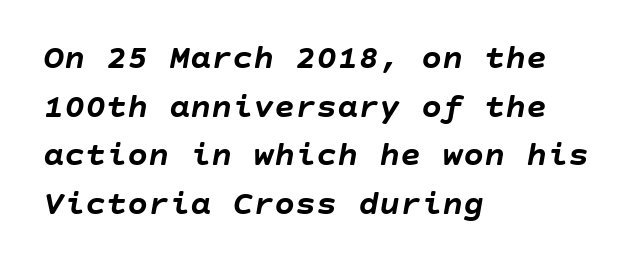
Where is the straight margin? On the left. Glance below the letters and you will spot only blank space. These words are printed bold, with thick strokes throughout. Vertical spacing — default. How are the letters spaced? Ordinarily, with no added tracking. The font's italic variant was chosen for this text.
